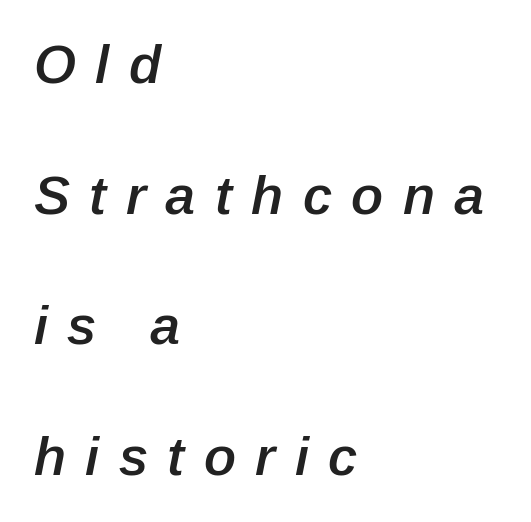
Q: Is the text bold? A: Semi-bold.
Q: Is the text italic (slanted)? A: Yes, it leans right by about 12 degrees.
Q: Is the text underlined? A: No.
Q: How is the paragraph aligned? A: Left-aligned.
Q: Is the spacing between letters normal or unusually wide? A: Unusually wide.
Q: Is the spacing between lines tight, normal or loose? A: Loose.
Q: Width (condensed, normal, or wide)? A: Normal.
Q: Stroke contrast? A: Low.
Q: x-height? A: Medium.
Q: Monospaced? A: No.
